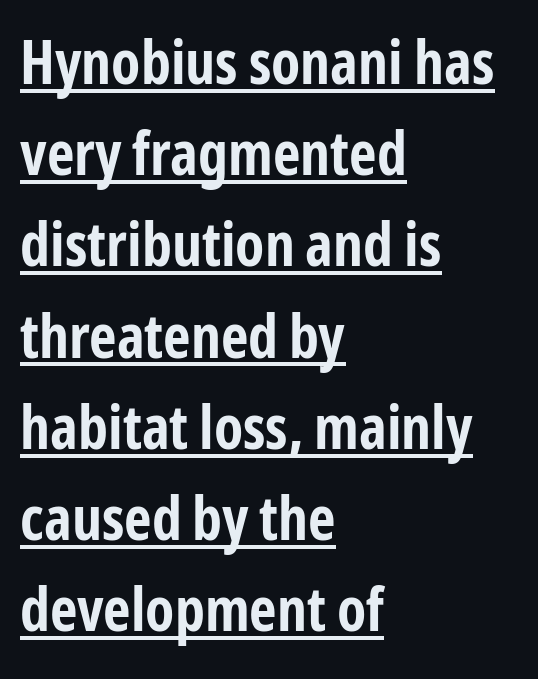
The image shows 60 px bold, condensed sans-serif type, upright; set left-aligned, normal line spacing (1.52x), normal letter spacing, underlined; low stroke contrast and a medium x-height.
